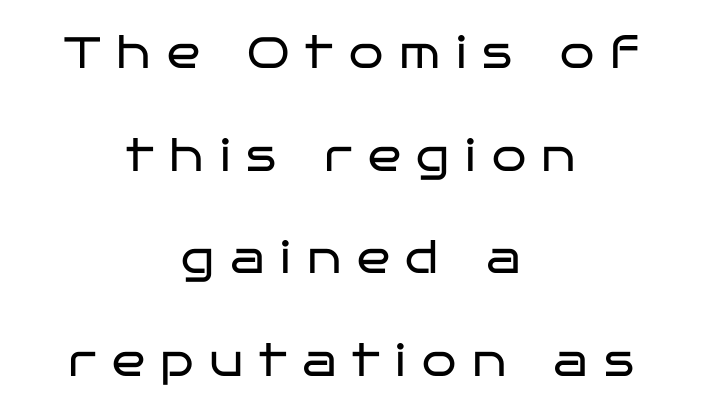
The image shows 44 px regular-weight, wide sans-serif type, upright; set centered, loose line spacing (2.33x), unusually wide letter spacing (+0.36 em), not underlined; low stroke contrast and a large x-height.
